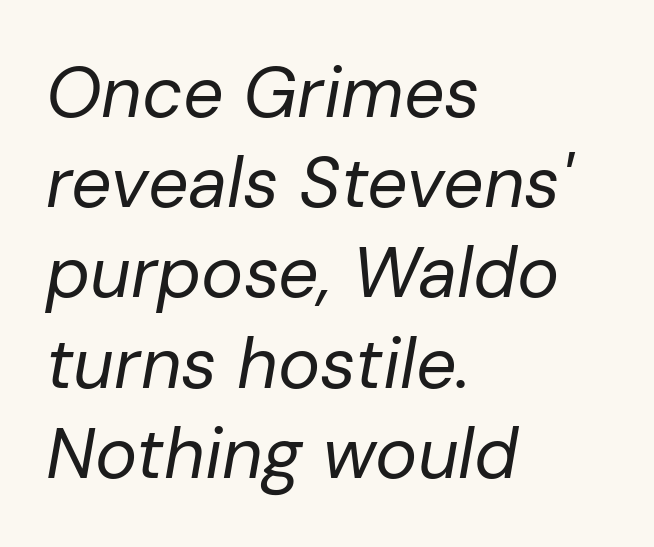
These lines stack with their left ends in a neat column. Regular leading. Quick note: italic. Lines of text with bare space underneath.
